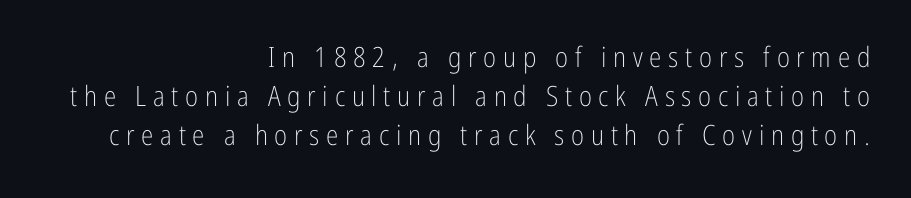
{"serif": "no", "italic": "no", "bold": "no", "weight": "light", "width": "condensed", "stroke_contrast": "low", "x_height": "medium", "monospaced": "no", "underline": "no", "align": "right", "line_spacing": "normal", "line_spacing_ratio": 1.39, "letter_spacing": "wide", "letter_spacing_em": 0.24, "glyph_px": 28}
